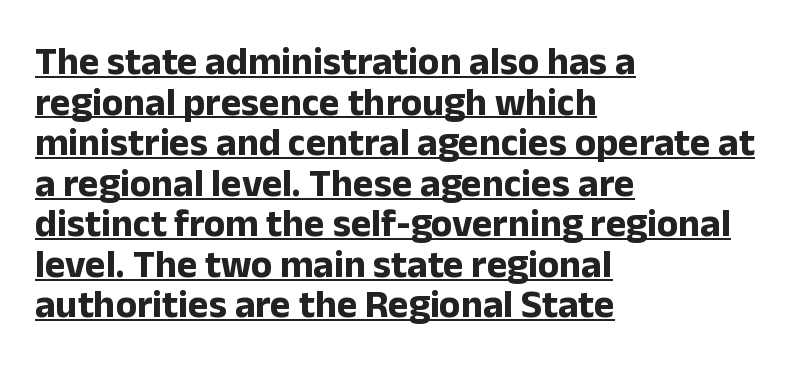
The image shows 39 px bold sans-serif type, upright; set left-aligned, tight line spacing (1.04x), normal letter spacing, underlined; low stroke contrast and a medium x-height.
